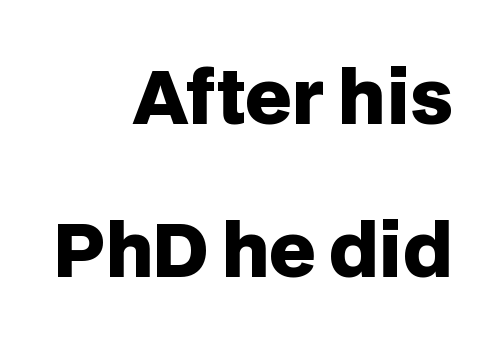
The image shows 73 px heavy sans-serif type, upright; set right-aligned, loose line spacing (2.09x), normal letter spacing, not underlined; low stroke contrast and a large x-height.
